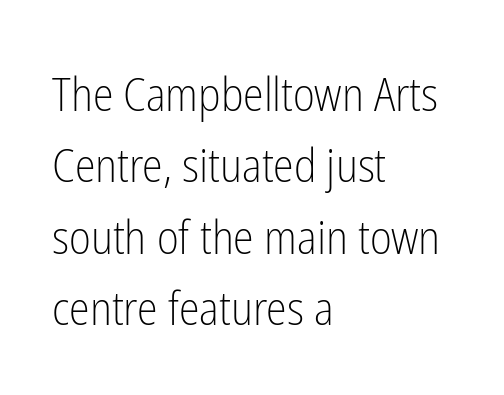
The typeface has the unassuming heft of standard copy or less. Font category for this specimen: sans-serif. Posture: straight, roman, zero tilt. Is there much room between lines? A standard amount, neither cramped nor airy. This sample is left-justified, so line endings fall wherever the words run out. Only glyphs here, with clear space below each row.
